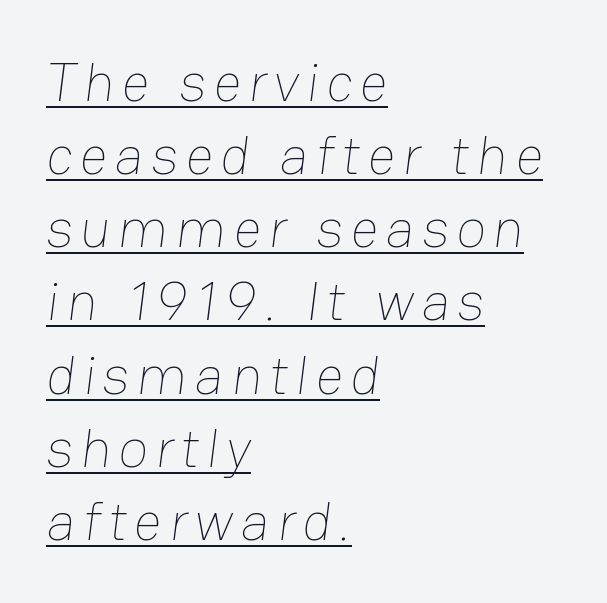
{"bold": "no", "weight": "thin", "width": "normal", "stroke_contrast": "low", "x_height": "medium", "monospaced": "no", "underline": "yes", "align": "left", "line_spacing": "normal", "line_spacing_ratio": 1.33, "glyph_px": 55}
